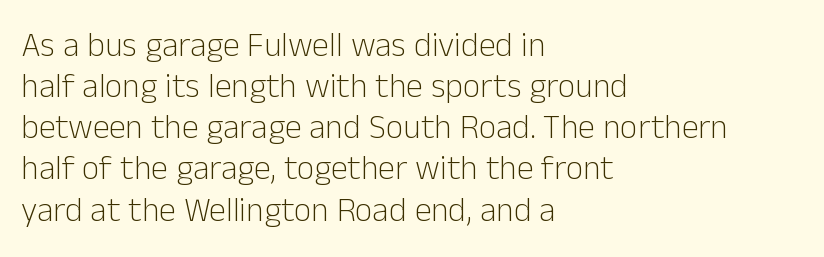
The image shows 34 px light sans-serif type, upright; set left-aligned, line spacing 1.21x, normal letter spacing, not underlined; low stroke contrast and a medium x-height.
